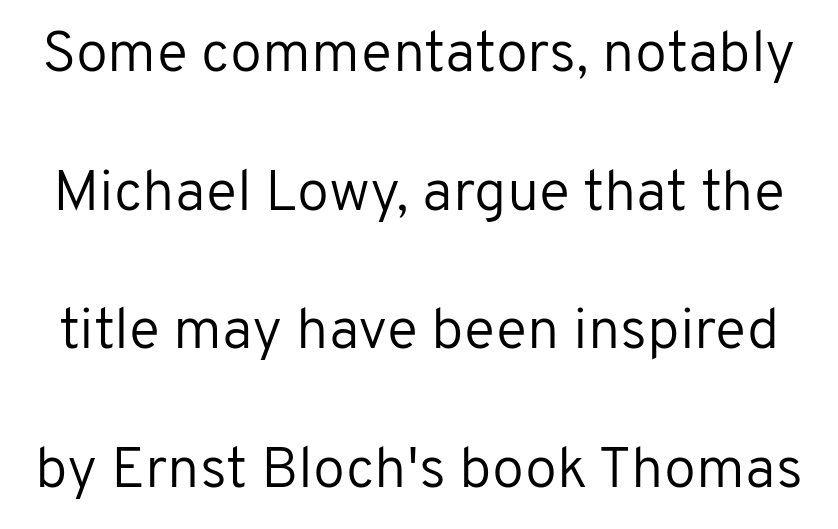
Q: Is the text bold? A: No.
Q: Is the text italic (slanted)? A: No, it is upright.
Q: Is the typeface a serif or a sans-serif typeface? A: Sans-serif.
Q: Is the text underlined? A: No.
Q: Is the spacing between letters normal or unusually wide? A: Normal.
Q: Is the spacing between lines tight, normal or loose? A: Loose.
Q: Width (condensed, normal, or wide)? A: Normal.
Q: Stroke contrast? A: Low.
Q: x-height? A: Medium.
Q: Monospaced? A: No.
